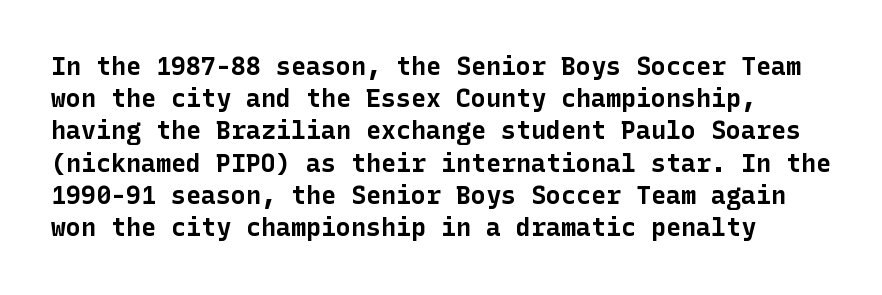
Q: Is the text bold? A: Yes.
Q: Is the text italic (slanted)? A: No, it is upright.
Q: Is the text underlined? A: No.
Q: Is the spacing between letters normal or unusually wide? A: Normal.
Q: Is the spacing between lines tight, normal or loose? A: Normal.
